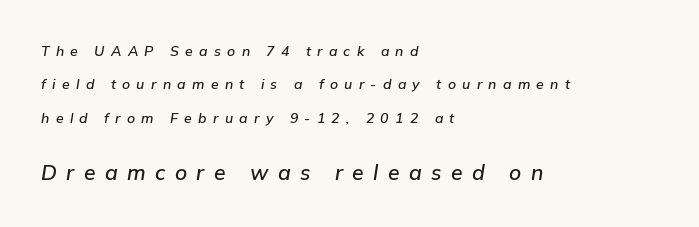
The image shows 21 px text type, italic (leaning right); set left-aligned, loose line spacing (2.38x), unusually wide letter spacing (+0.45 em), not underlined; the second (bottom) block is 1.5x larger.
